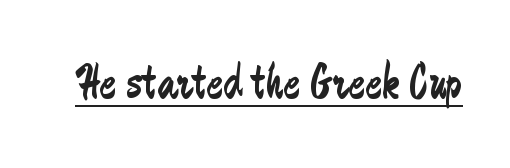
{"serif": "no", "bold": "no", "weight": "regular", "width": "condensed", "stroke_contrast": "low", "x_height": "small", "monospaced": "no", "underline": "yes", "letter_spacing": "normal", "letter_spacing_em": 0.0, "glyph_px": 50}
